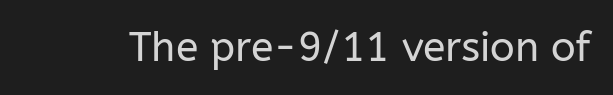
{"serif": "no", "italic": "no", "bold": "no", "weight": "regular", "width": "normal", "stroke_contrast": "low", "x_height": "medium", "monospaced": "no", "underline": "no", "letter_spacing": "normal", "letter_spacing_em": 0.0, "glyph_px": 41}
